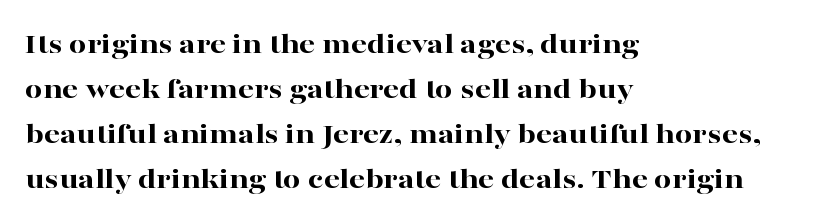
Q: Is the text bold? A: Yes.
Q: Is the text italic (slanted)? A: No, it is upright.
Q: Is the typeface a serif or a sans-serif typeface? A: Serif.
Q: Is the text underlined? A: No.
Q: How is the paragraph aligned? A: Left-aligned.
Q: Is the spacing between letters normal or unusually wide? A: Normal.
Q: Is the spacing between lines tight, normal or loose? A: Normal.
Q: Width (condensed, normal, or wide)? A: Wide.
Q: Stroke contrast? A: High.
Q: x-height? A: Medium.
Q: Monospaced? A: No.
